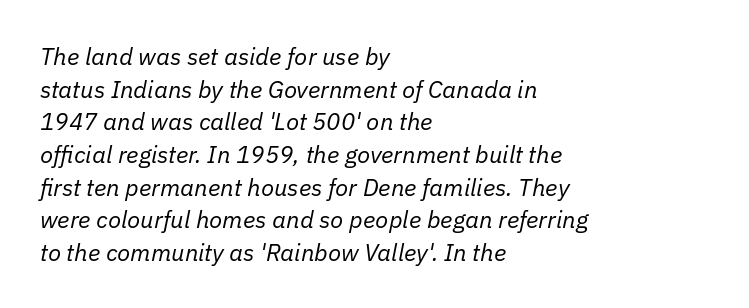
{"italic": "yes", "lean": "right", "slant_degrees": 11, "bold": "no", "underline": "no", "align": "left", "line_spacing": "normal", "line_spacing_ratio": 1.36, "letter_spacing": "normal", "letter_spacing_em": 0.0, "glyph_px": 24}
